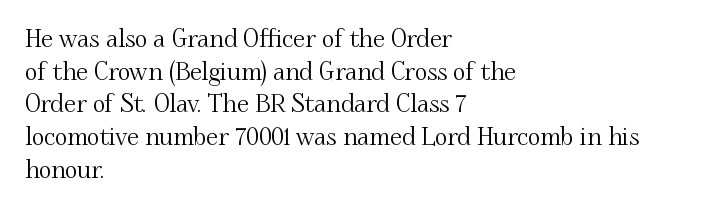
The image shows 24 px text type, upright; set left-aligned, normal line spacing (1.36x), normal letter spacing, not underlined.
